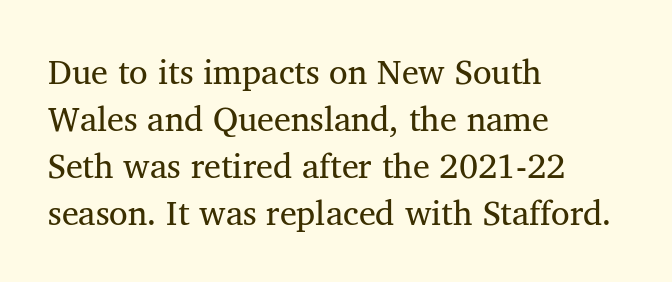
{"serif": "yes", "italic": "no", "bold": "no", "weight": "regular", "width": "normal", "stroke_contrast": "medium", "x_height": "medium", "monospaced": "no", "underline": "no", "align": "left", "line_spacing": "normal", "line_spacing_ratio": 1.38, "letter_spacing": "normal", "letter_spacing_em": 0.0, "glyph_px": 34}
